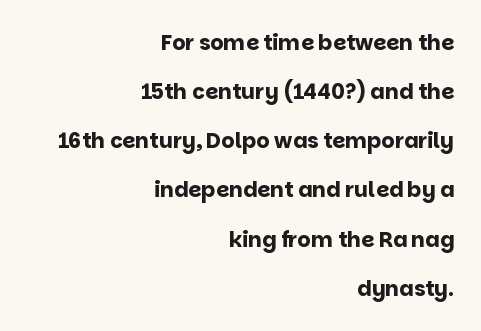
The image shows 21 px bold type, upright; set right-aligned, loose line spacing (2.34x), normal letter spacing, not underlined.
